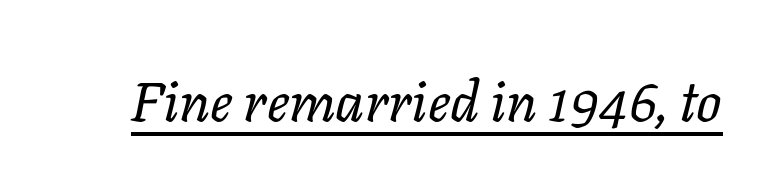
The image shows 56 px regular-weight type, italic (leaning right); set normal letter spacing, underlined; low stroke contrast and a medium x-height.
